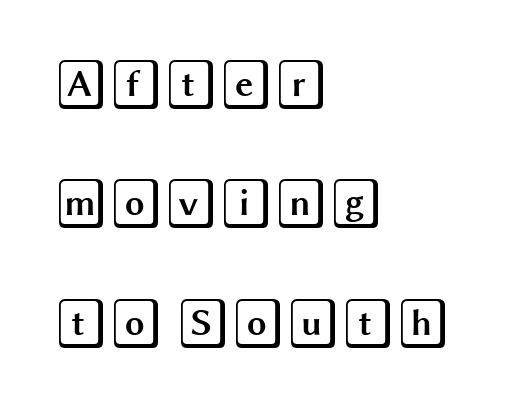
Descenders are the only things crossing below the line. Short and long lines alike share a common starting point at left. Tracking here is standard; glyphs follow each other at the usual distance. Designer's note — italics off, roman on. Honestly, the rows look like they've been pulled way apart.
